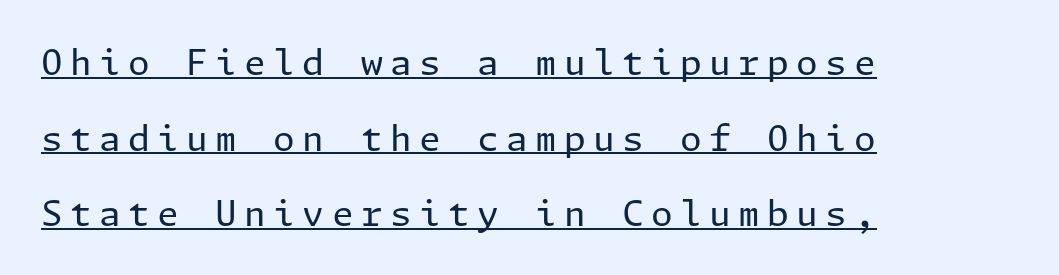
The image shows 35 px regular-weight sans-serif type, upright; set left-aligned, loose line spacing (2.16x), unusually wide letter spacing (+0.21 em), underlined; low stroke contrast and a medium x-height.
